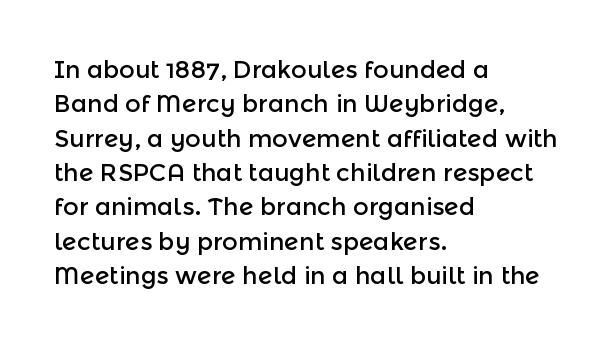
The rows are spaced the way most documents space them. Italic: no, the glyphs are upright roman. Reading down the block, your eye returns to a fixed left position each line. The words here are not underlined. Nothing unusual about the tracking: characters are spaced as the font intends.
